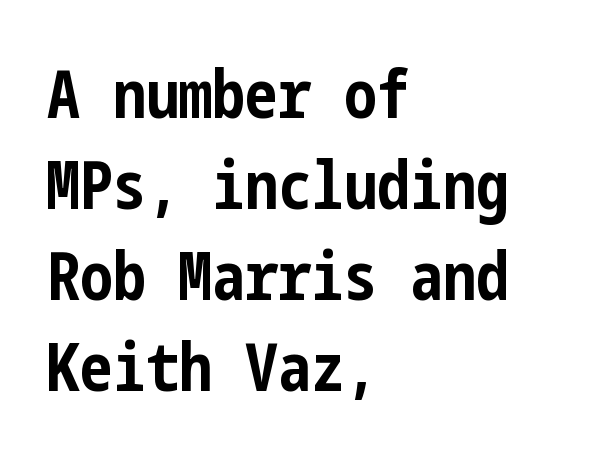
Q: Is the text bold? A: Yes.
Q: Is the text italic (slanted)? A: No, it is upright.
Q: Is the typeface a serif or a sans-serif typeface? A: Sans-serif.
Q: Is the text underlined? A: No.
Q: How is the paragraph aligned? A: Left-aligned.
Q: Is the spacing between letters normal or unusually wide? A: Normal.
Q: Is the spacing between lines tight, normal or loose? A: Normal.
Q: Width (condensed, normal, or wide)? A: Condensed.
Q: Stroke contrast? A: Low.
Q: x-height? A: Medium.
